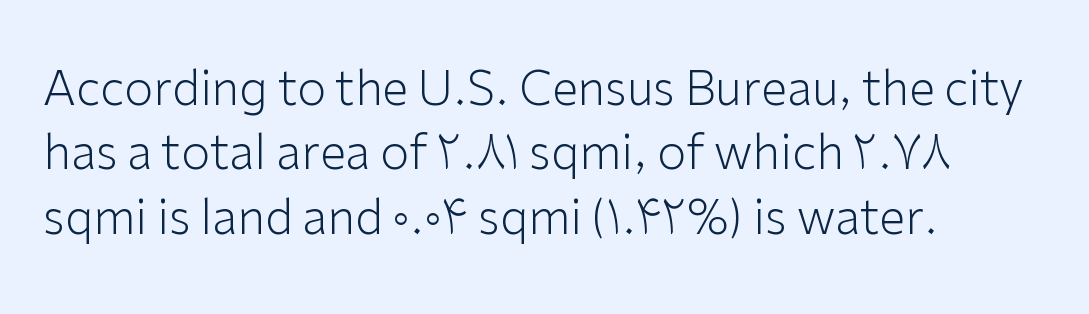
Q: Is the text bold? A: No.
Q: Is the text italic (slanted)? A: No, it is upright.
Q: Is the typeface a serif or a sans-serif typeface? A: Sans-serif.
Q: Is the text underlined? A: No.
Q: How is the paragraph aligned? A: Left-aligned.
Q: Is the spacing between letters normal or unusually wide? A: Normal.
Q: Is the spacing between lines tight, normal or loose? A: Normal.
Q: Width (condensed, normal, or wide)? A: Normal.
Q: Stroke contrast? A: Low.
Q: x-height? A: Medium.
Q: Monospaced? A: No.
